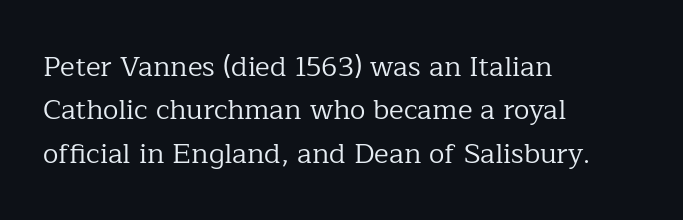
Q: Is the text bold? A: No.
Q: Is the text italic (slanted)? A: No, it is upright.
Q: Is the typeface a serif or a sans-serif typeface? A: Serif.
Q: Is the text underlined? A: No.
Q: How is the paragraph aligned? A: Left-aligned.
Q: Is the spacing between letters normal or unusually wide? A: Normal.
Q: Is the spacing between lines tight, normal or loose? A: Normal.
Q: Width (condensed, normal, or wide)? A: Normal.
Q: Stroke contrast? A: Low.
Q: x-height? A: Medium.
Q: Monospaced? A: No.
